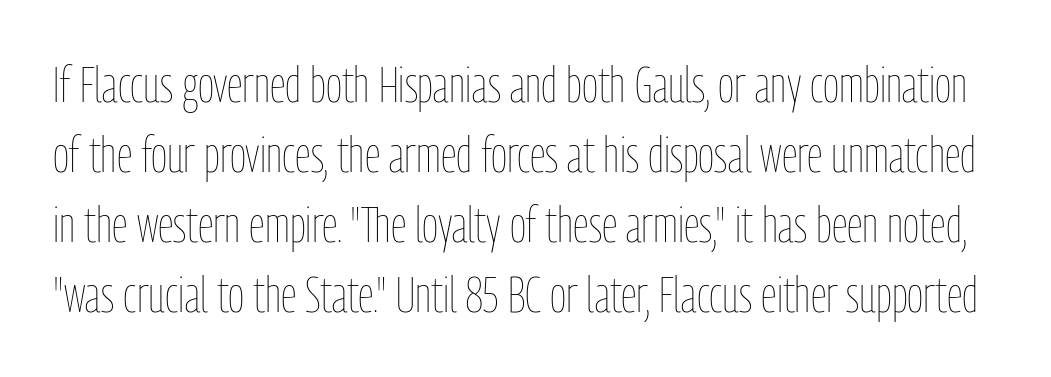
No word sits above an underline. If you drew a line through each stem, it would be perfectly vertical. Summary of vertical rhythm: regular, with standard interline spacing. No letter is thick-stroked: the sample isn't bold. This sample has the flowing, uneven cadence of proportional lettering.
